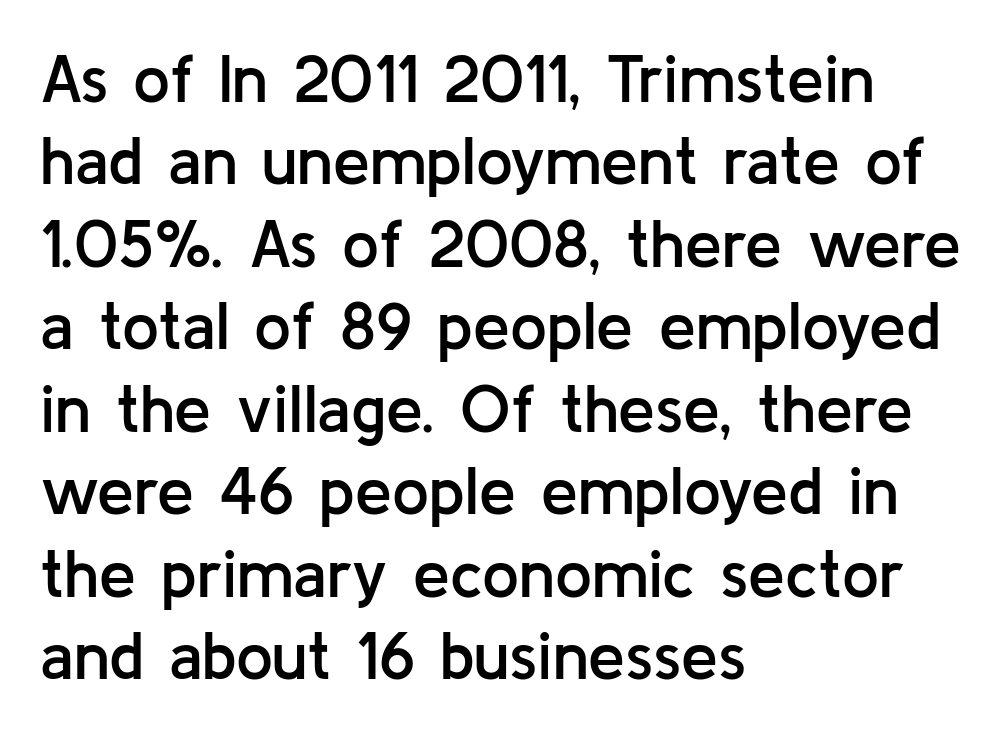
{"serif": "no", "italic": "no", "bold": "semi", "weight": "semibold", "width": "normal", "stroke_contrast": "low", "x_height": "medium", "monospaced": "no", "underline": "no", "align": "left", "line_spacing": "normal", "line_spacing_ratio": 1.25, "letter_spacing": "normal", "letter_spacing_em": 0.0, "glyph_px": 66}
